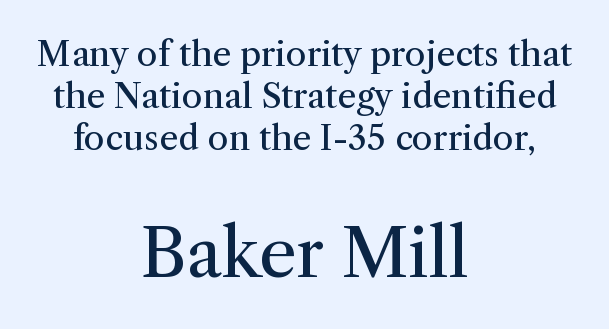
Q: Is the text bold? A: No.
Q: Is the text italic (slanted)? A: No, it is upright.
Q: Is the typeface a serif or a sans-serif typeface? A: Serif.
Q: Is the text underlined? A: No.
Q: How is the paragraph aligned? A: Centered.
Q: Is the spacing between letters normal or unusually wide? A: Normal.
Q: Which block of text is set in a larger size, the first (top) or the second (bottom)? A: The second (bottom) one.
Q: Width (condensed, normal, or wide)? A: Normal.
Q: Stroke contrast? A: Medium.
Q: x-height? A: Medium.
Q: Monospaced? A: No.
